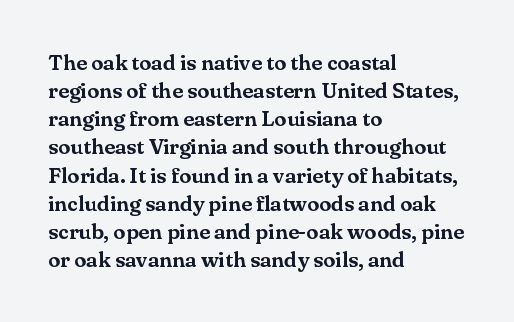
Q: Is the text italic (slanted)? A: No, it is upright.
Q: Is the text underlined? A: No.
Q: How is the paragraph aligned? A: Left-aligned.
Q: Is the spacing between letters normal or unusually wide? A: Normal.
Q: Is the spacing between lines tight, normal or loose? A: Normal.
